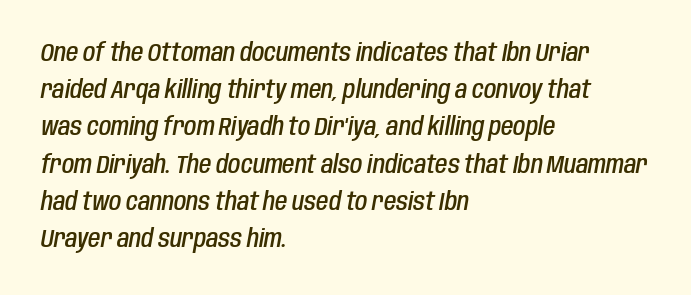
The image shows 25 px text type, italic (leaning right); set left-aligned, normal line spacing (1.49x), normal letter spacing, not underlined.
